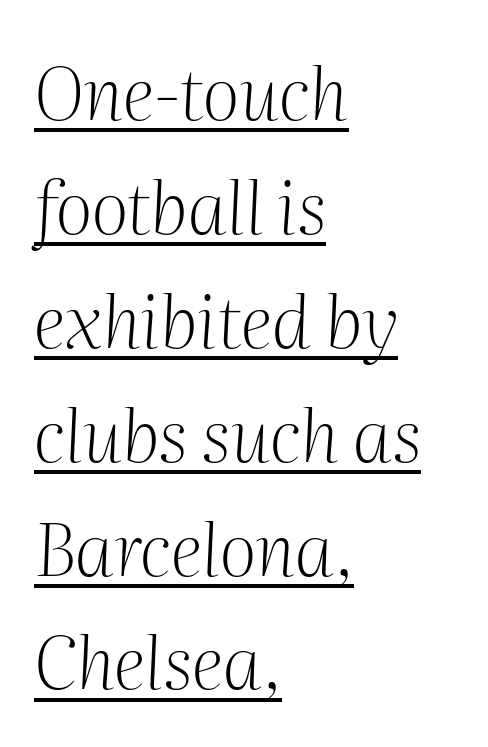
The image shows 73 px light serif type, italic (leaning right); set left-aligned, normal line spacing (1.56x), normal letter spacing, underlined; medium stroke contrast and a medium x-height.
